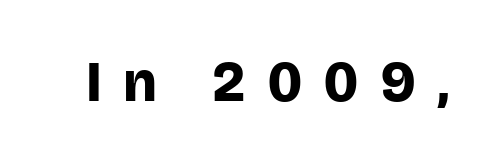
{"serif": "no", "italic": "no", "bold": "yes", "weight": "bold", "width": "normal", "stroke_contrast": "low", "x_height": "large", "monospaced": "no", "underline": "no", "letter_spacing": "wide", "letter_spacing_em": 0.4, "glyph_px": 57}
